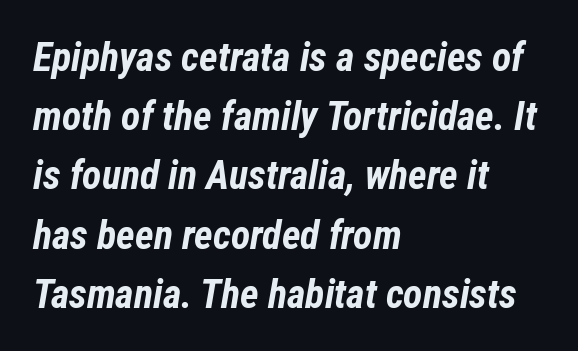
Q: Is the text bold? A: Yes.
Q: Is the text italic (slanted)? A: Yes, it leans right by about 12 degrees.
Q: Is the text underlined? A: No.
Q: How is the paragraph aligned? A: Left-aligned.
Q: Is the spacing between letters normal or unusually wide? A: Normal.
Q: Is the spacing between lines tight, normal or loose? A: Normal.
Q: Width (condensed, normal, or wide)? A: Condensed.
Q: Stroke contrast? A: Low.
Q: x-height? A: Medium.
Q: Monospaced? A: No.
